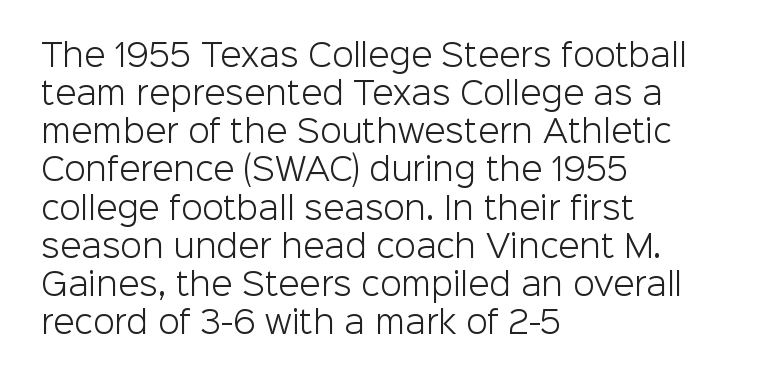
Q: Is the text bold? A: No.
Q: Is the text italic (slanted)? A: No, it is upright.
Q: Is the typeface a serif or a sans-serif typeface? A: Sans-serif.
Q: Is the text underlined? A: No.
Q: How is the paragraph aligned? A: Left-aligned.
Q: Is the spacing between letters normal or unusually wide? A: Normal.
Q: Width (condensed, normal, or wide)? A: Normal.
Q: Stroke contrast? A: Low.
Q: x-height? A: Medium.
Q: Monospaced? A: No.
